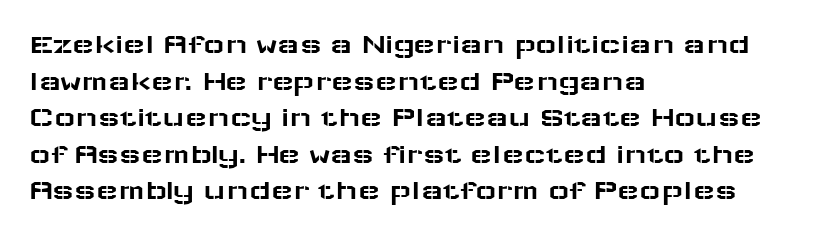
Line starts are locked; line ends wander. What's the leading like? Ordinary, nothing unusual. The font's upright variant was chosen for this text. Observe the absence of serifs on each vertical stroke in this sample.
